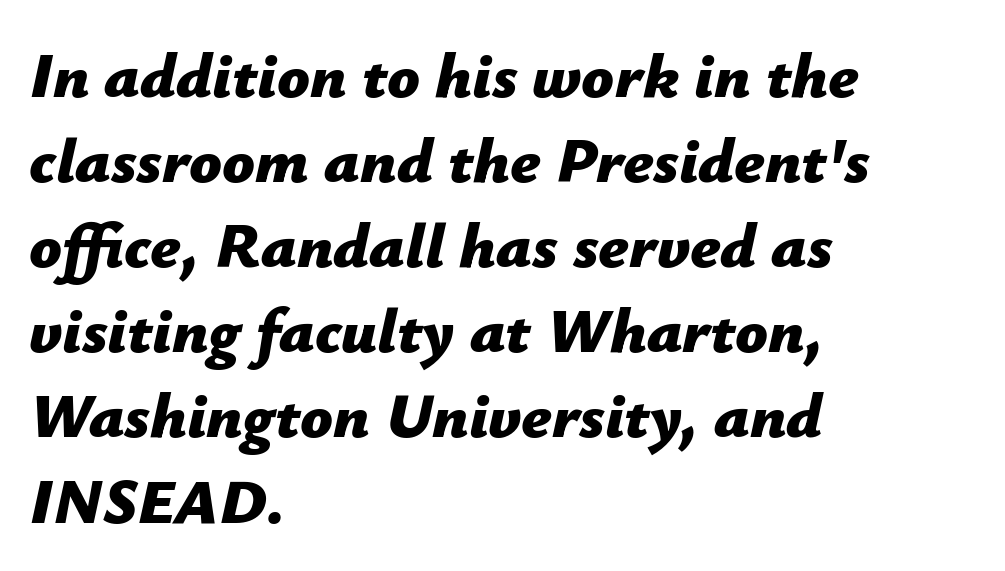
{"italic": "yes", "lean": "right", "slant_degrees": 12, "bold": "yes", "weight": "bold", "width": "normal", "stroke_contrast": "low", "x_height": "medium", "monospaced": "no", "underline": "no", "align": "left", "line_spacing": "normal", "line_spacing_ratio": 1.33, "letter_spacing": "normal", "letter_spacing_em": 0.0, "glyph_px": 64}
